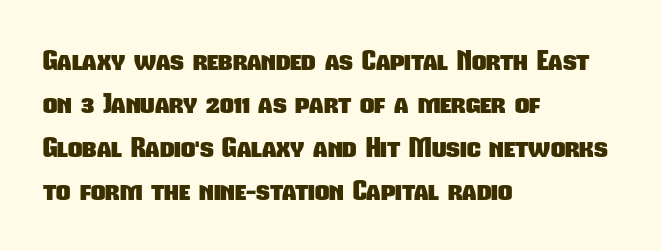
{"serif": "no", "bold": "yes", "weight": "heavy", "width": "condensed", "stroke_contrast": "low", "x_height": "medium", "monospaced": "no", "underline": "no", "align": "left", "line_spacing": "normal", "line_spacing_ratio": 1.55, "letter_spacing": "normal", "letter_spacing_em": 0.0, "glyph_px": 28}
